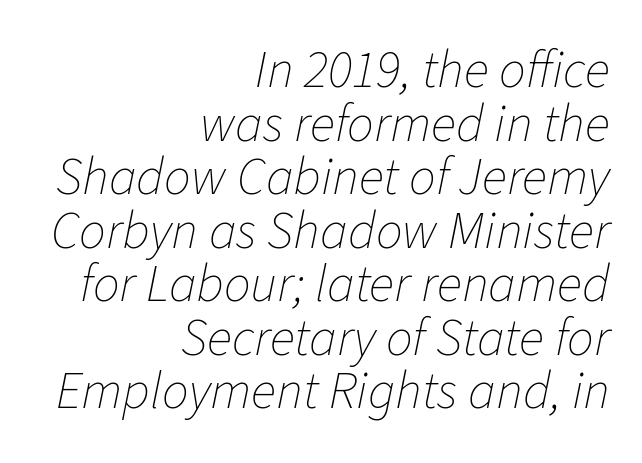
The image shows 53 px thin type, italic (leaning right); set right-aligned, tight line spacing (1.01x), normal letter spacing, not underlined; low stroke contrast and a medium x-height.
